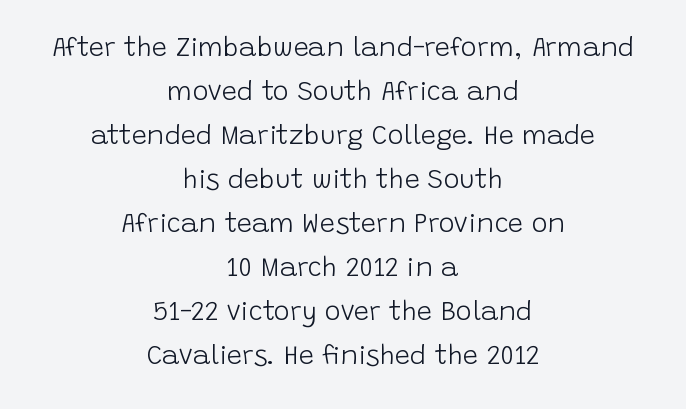
No word sits above an underline. Casual observation: everything's sitting right in the middle. The face used here is rendered with its standard letterfit. The axis of the letterforms is exactly vertical. Ink coverage per letter is moderate at most. Is there much room between lines? A standard amount, neither cramped nor airy.
